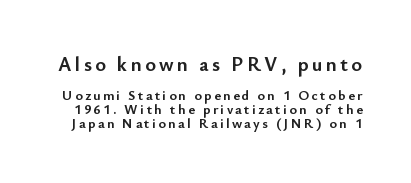
This sample uses an upright cut, with every glyph sitting square on the baseline. Leading: reduced. Heavy, bold letterforms. You get the large type first, then a drop to smaller type. A bare baseline throughout the passage.
